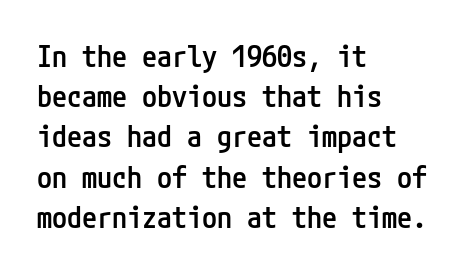
The image shows 30 px semibold, condensed sans-serif type, upright; set left-aligned, normal line spacing (1.34x), normal letter spacing, not underlined; low stroke contrast and a medium x-height.
